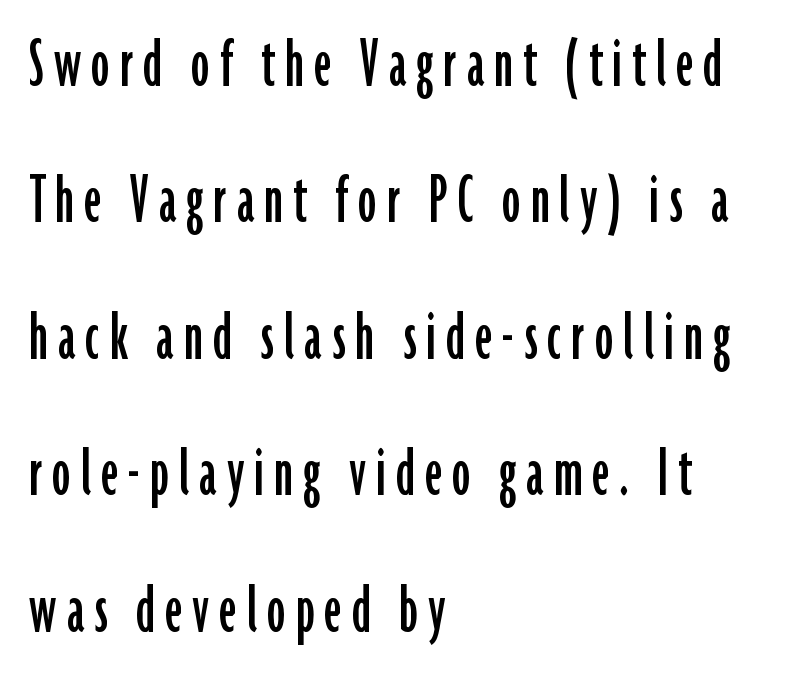
The image shows 75 px condensed sans-serif type, upright; set left-aligned, line spacing 1.82x, not underlined; low stroke contrast and a medium x-height.
